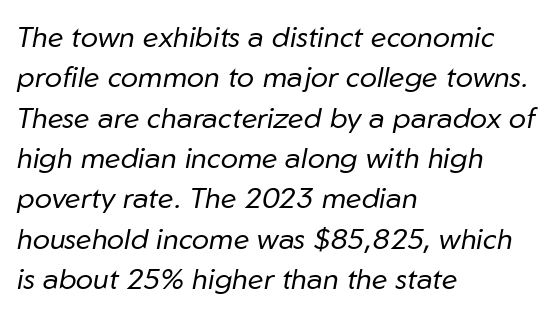
{"italic": "yes", "lean": "right", "slant_degrees": 10, "bold": "no", "weight": "regular", "width": "normal", "stroke_contrast": "low", "x_height": "medium", "monospaced": "no", "underline": "no", "align": "left", "line_spacing": "normal", "line_spacing_ratio": 1.39, "letter_spacing": "normal", "letter_spacing_em": 0.0, "glyph_px": 29}
